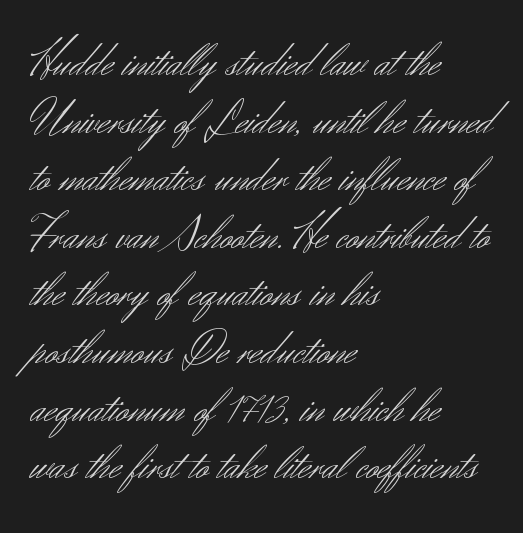
Q: Is the text bold? A: No.
Q: Is the text italic (slanted)? A: Yes.
Q: Is the typeface a serif or a sans-serif typeface? A: Sans-serif.
Q: Is the text underlined? A: No.
Q: How is the paragraph aligned? A: Left-aligned.
Q: Is the spacing between letters normal or unusually wide? A: Normal.
Q: Width (condensed, normal, or wide)? A: Normal.
Q: Stroke contrast? A: Medium.
Q: x-height? A: Small.
Q: Monospaced? A: No.
